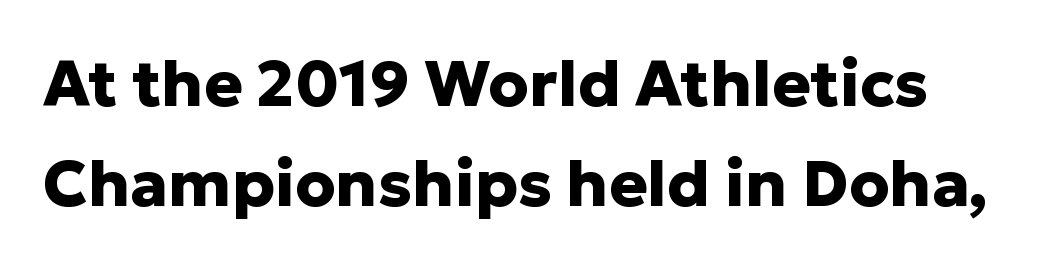
The image shows 64 px heavy sans-serif type, upright; set normal line spacing (1.56x), normal letter spacing, not underlined; low stroke contrast and a medium x-height.
